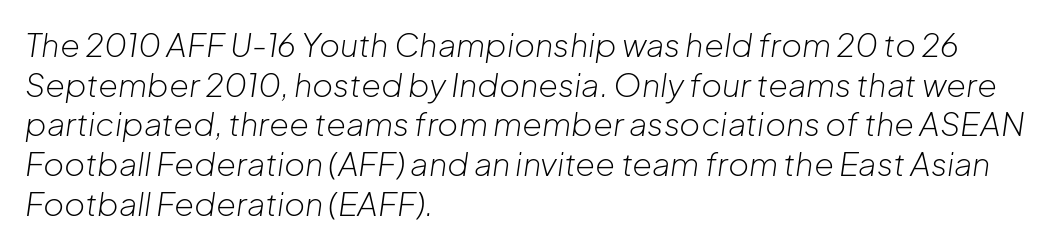
Slanted lettering throughout. The type is set solid horizontally, with unmodified tracking. Varying glyph widths throughout — classic text-font behaviour. Descender tails drop into unmarked territory. Each line starts at the same left margin while the right side varies. No chunkiness to these letters — they're not bold.
